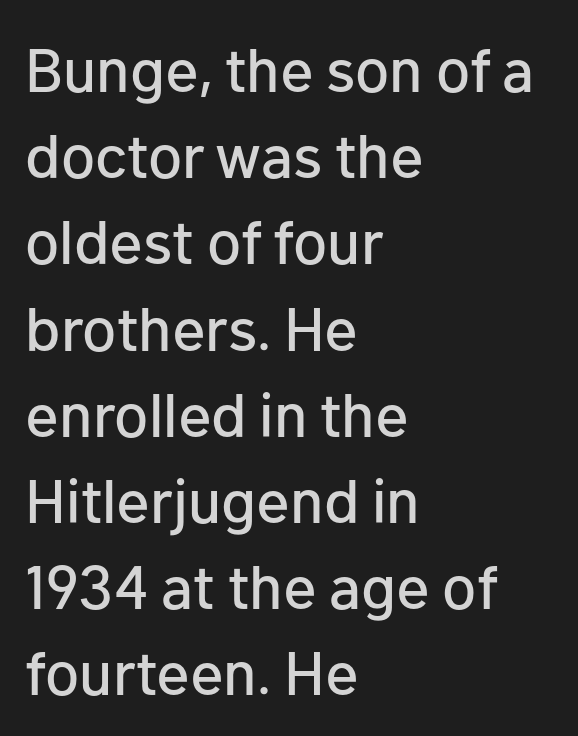
The image shows 62 px sans-serif type, upright; set left-aligned, normal line spacing (1.39x), normal letter spacing, not underlined; low stroke contrast and a medium x-height.
